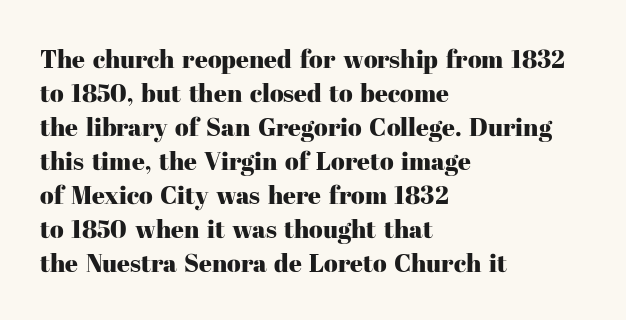
{"italic": "no", "underline": "no", "align": "left", "line_spacing": "normal", "line_spacing_ratio": 1.36, "letter_spacing": "normal", "letter_spacing_em": 0.0, "glyph_px": 25}
